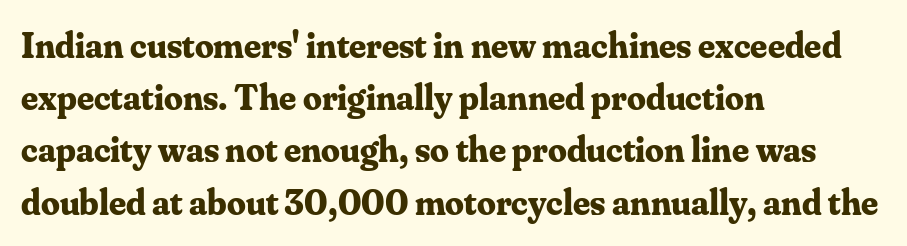
The image shows 37 px bold serif type, upright; set left-aligned, normal line spacing (1.41x), normal letter spacing, not underlined; medium stroke contrast and a small x-height.
